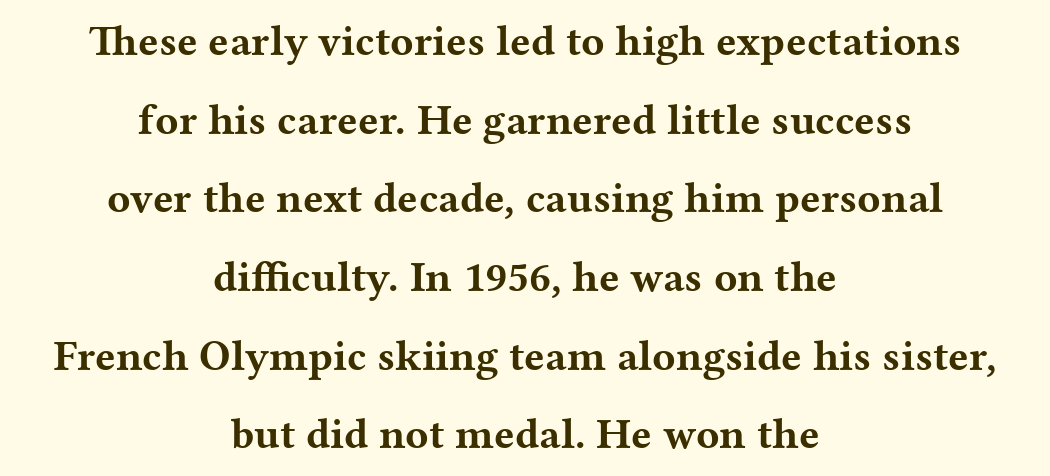
{"serif": "yes", "italic": "no", "bold": "yes", "weight": "bold", "width": "wide", "stroke_contrast": "medium", "x_height": "medium", "monospaced": "no", "underline": "no", "align": "center", "line_spacing_ratio": 1.83, "letter_spacing": "normal", "letter_spacing_em": 0.0, "glyph_px": 43}
